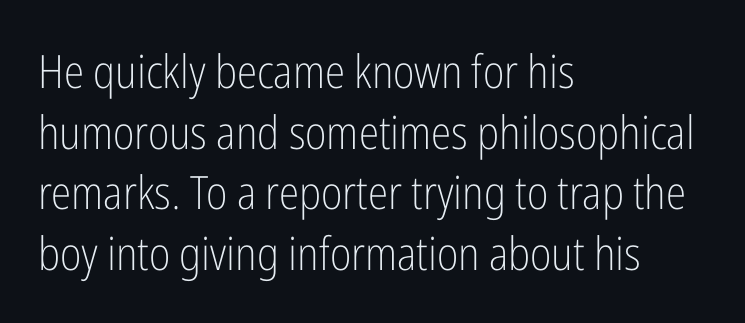
The rows are spaced the way most documents space them. These lines are set flush left with a ragged right edge. These lines are rendered in a variable-pitch font. Default kerning and tracking; the words read as compact shapes.
